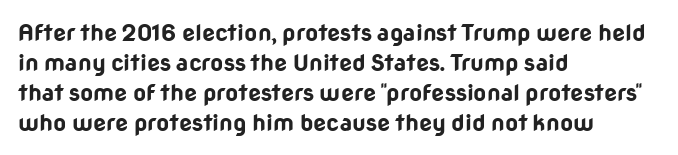
Q: Is the text bold? A: Yes.
Q: Is the text italic (slanted)? A: No, it is upright.
Q: Is the text underlined? A: No.
Q: How is the paragraph aligned? A: Left-aligned.
Q: Is the spacing between letters normal or unusually wide? A: Normal.
Q: Is the spacing between lines tight, normal or loose? A: Normal.
